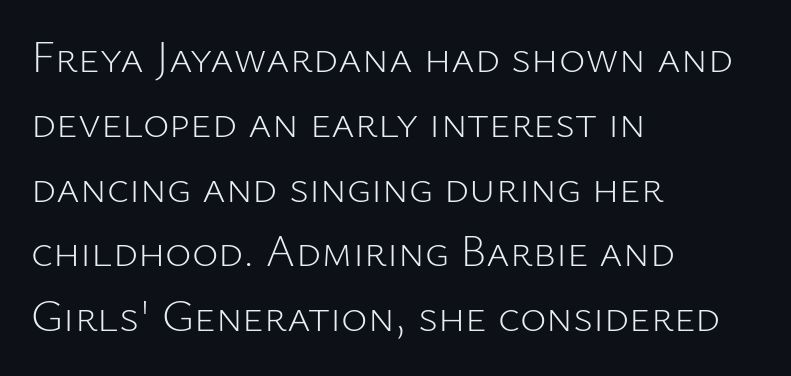
{"serif": "no", "italic": "no", "bold": "no", "weight": "light", "width": "normal", "stroke_contrast": "low", "x_height": "medium", "monospaced": "no", "underline": "no", "align": "left", "line_spacing": "normal", "line_spacing_ratio": 1.44, "letter_spacing": "normal", "letter_spacing_em": 0.0, "glyph_px": 45}
